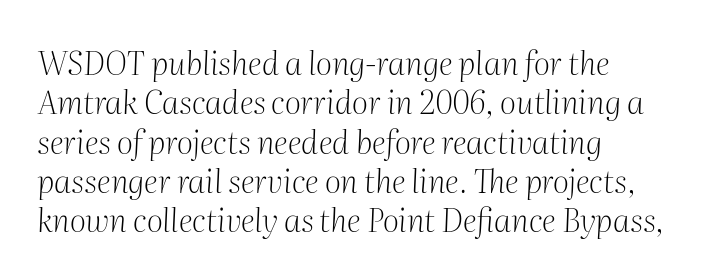
Q: Is the text bold? A: No.
Q: Is the text italic (slanted)? A: Yes, it leans right by about 2 degrees.
Q: Is the typeface a serif or a sans-serif typeface? A: Serif.
Q: Is the text underlined? A: No.
Q: How is the paragraph aligned? A: Left-aligned.
Q: Is the spacing between letters normal or unusually wide? A: Normal.
Q: Width (condensed, normal, or wide)? A: Normal.
Q: Stroke contrast? A: Medium.
Q: x-height? A: Medium.
Q: Monospaced? A: No.
